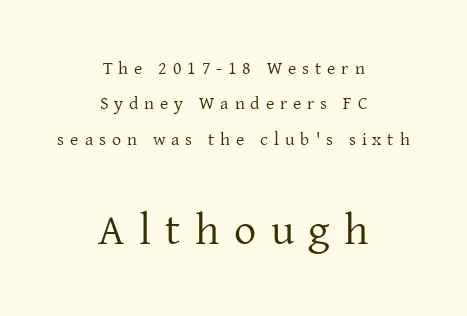
{"serif": "yes", "italic": "no", "bold": "no", "weight": "regular", "width": "normal", "stroke_contrast": "low", "x_height": "medium", "monospaced": "no", "underline": "no", "align": "center", "line_spacing": "loose", "line_spacing_ratio": 1.96, "letter_spacing": "wide", "letter_spacing_em": 0.33, "larger_block": "second", "size_ratio": 2.44, "glyph_px": 44}
